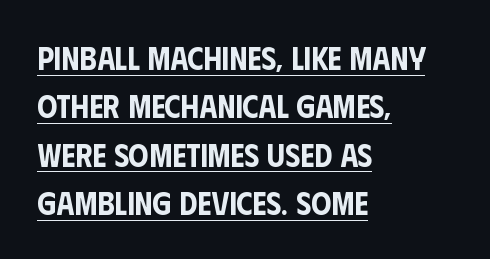
Character widths vary here, with narrow letters taking less room than wide ones. Here the glyphs are tracked normally, forming tight word shapes. Posture: upright roman. In designer terms, the underline attribute is active on this setting.
